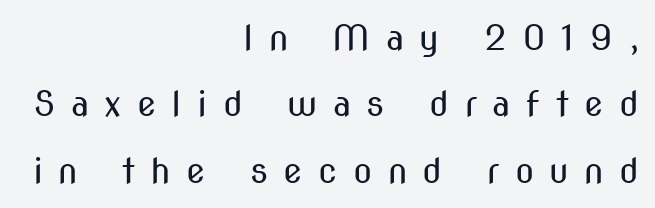
The image shows 35 px regular-weight, condensed sans-serif type, upright; set right-aligned, loose line spacing (1.9x), unusually wide letter spacing (+0.44 em), not underlined; medium stroke contrast and a medium x-height.
